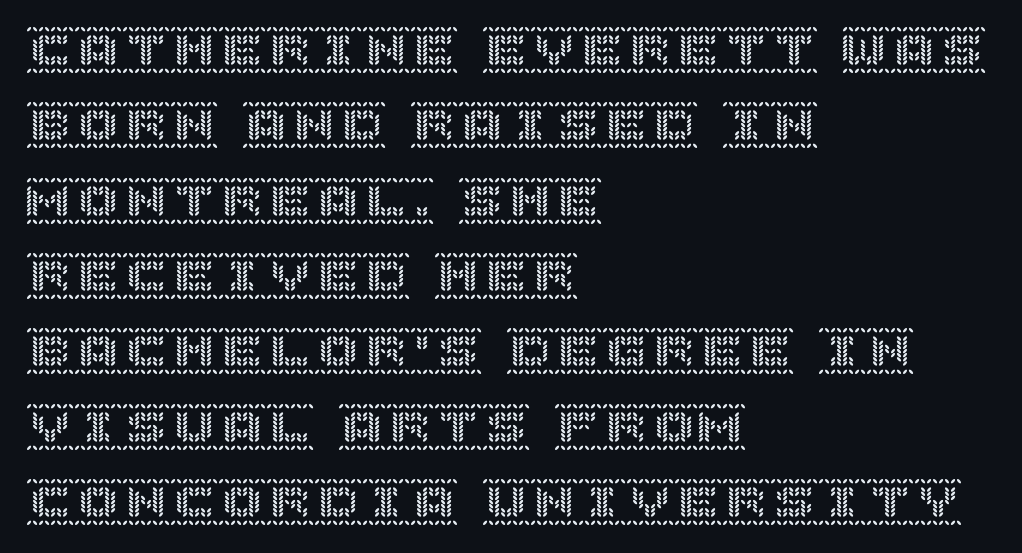
{"italic": "no", "width": "normal", "x_height": "large", "underline": "no", "align": "left", "line_spacing": "normal", "line_spacing_ratio": 1.57, "letter_spacing": "normal", "letter_spacing_em": 0.0, "glyph_px": 48}
